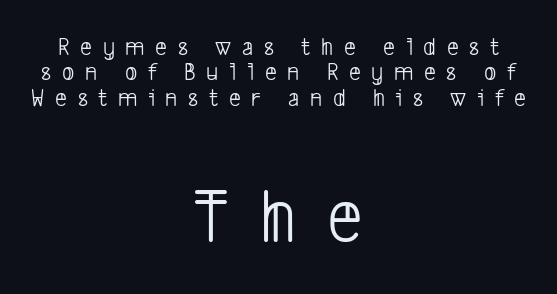
{"serif": "no", "bold": "no", "weight": "light", "width": "condensed", "stroke_contrast": "low", "x_height": "medium", "monospaced": "no", "underline": "no", "align": "center", "line_spacing": "tight", "line_spacing_ratio": 0.98, "letter_spacing": "wide", "letter_spacing_em": 0.41, "larger_block": "second", "size_ratio": 3.0, "glyph_px": 78}
